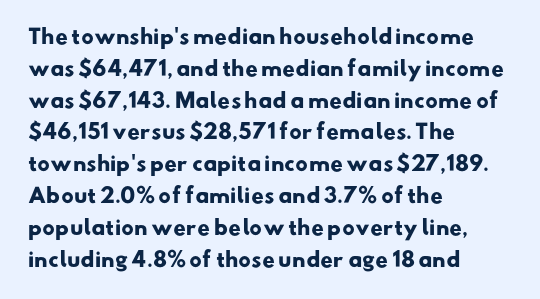
Students, this is bold: see how much ink each stroke carries. The letterforms sit shoulder to shoulder at normal distance. Does the copy run flush right? No — it runs flush left. Bare-footed words on every line.
